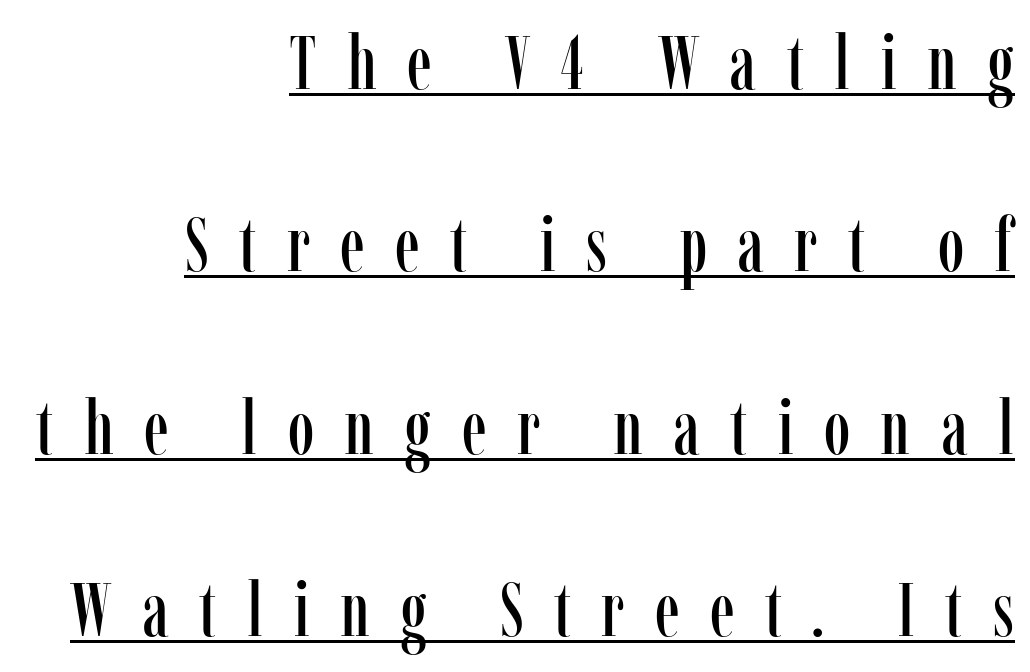
How are the letters spaced? Widely, with obvious added tracking. The rendering uses natural spacing where letterforms have individual widths. Posture: straight, roman, zero tilt. Does a line run under the words? Yes, clearly.
